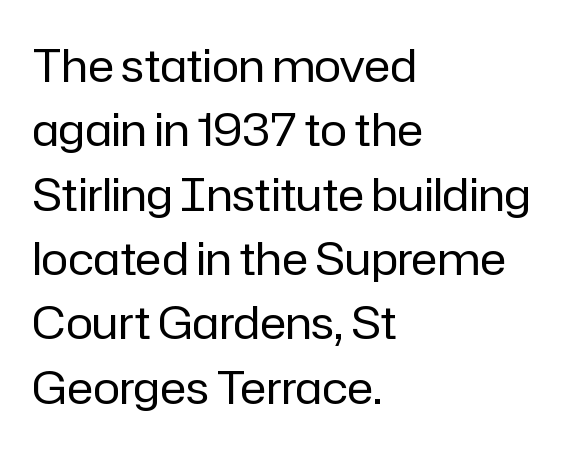
The strip under each line holds only bare page. A typesetter would call this leading conventional body-copy spacing. Reading down the block, your eye returns to a fixed left position each line. The typography opts for an upright posture over an oblique one. The tracking reads as untouched default to a designer's eye.
